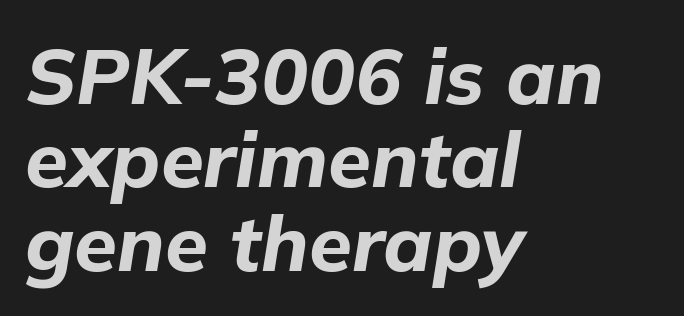
Left-aligned paragraph, ragged on the right. Looks like regular typesetting: each glyph gets only the width it needs. Spacing between characters is what you'd get straight out of the box. The glyphs have the mass of a bold cut.
